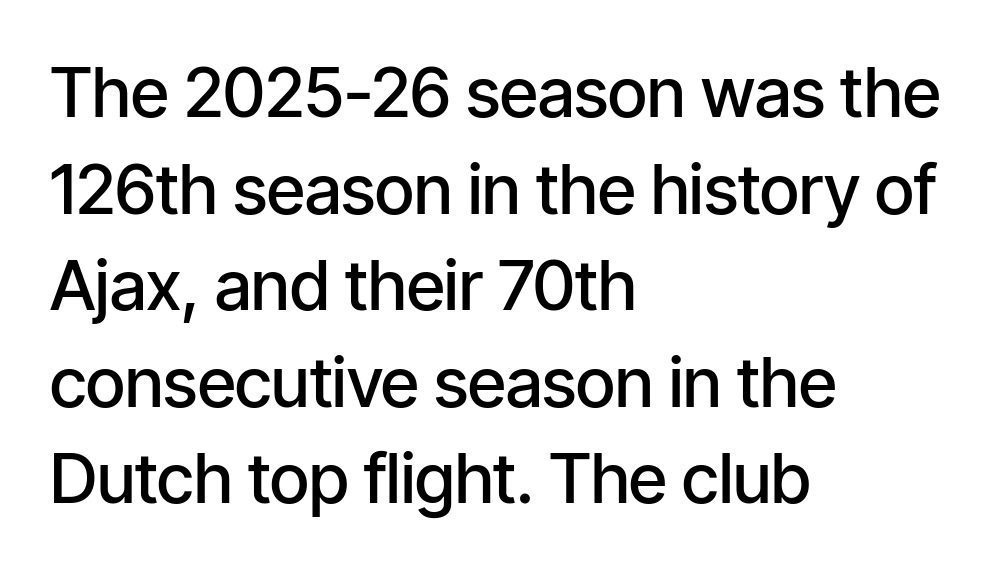
Q: Is the text bold? A: Semi-bold.
Q: Is the text italic (slanted)? A: No, it is upright.
Q: Is the typeface a serif or a sans-serif typeface? A: Sans-serif.
Q: Is the text underlined? A: No.
Q: How is the paragraph aligned? A: Left-aligned.
Q: Is the spacing between letters normal or unusually wide? A: Normal.
Q: Is the spacing between lines tight, normal or loose? A: Normal.
Q: Width (condensed, normal, or wide)? A: Condensed.
Q: Stroke contrast? A: Low.
Q: x-height? A: Medium.
Q: Monospaced? A: No.
